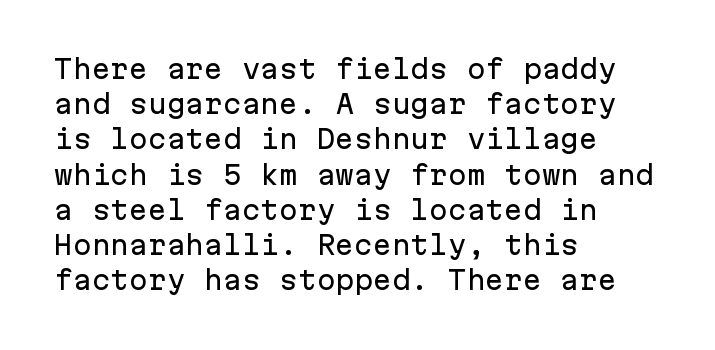
The image shows 25 px text type, upright; set left-aligned, normal line spacing (1.41x), normal letter spacing, not underlined.
